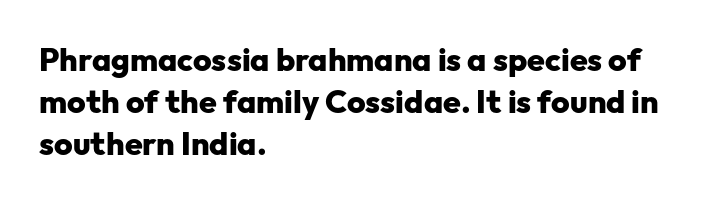
{"serif": "no", "italic": "no", "bold": "yes", "weight": "heavy", "width": "normal", "stroke_contrast": "low", "x_height": "medium", "monospaced": "no", "underline": "no", "align": "left", "line_spacing": "normal", "line_spacing_ratio": 1.32, "letter_spacing": "normal", "letter_spacing_em": 0.0, "glyph_px": 32}
